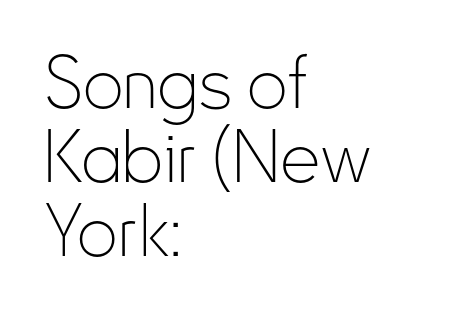
Q: Is the text bold? A: No.
Q: Is the text italic (slanted)? A: No, it is upright.
Q: Is the typeface a serif or a sans-serif typeface? A: Sans-serif.
Q: Is the text underlined? A: No.
Q: How is the paragraph aligned? A: Left-aligned.
Q: Is the spacing between letters normal or unusually wide? A: Normal.
Q: Is the spacing between lines tight, normal or loose? A: Tight.
Q: Width (condensed, normal, or wide)? A: Condensed.
Q: Stroke contrast? A: Low.
Q: x-height? A: Small.
Q: Monospaced? A: No.
